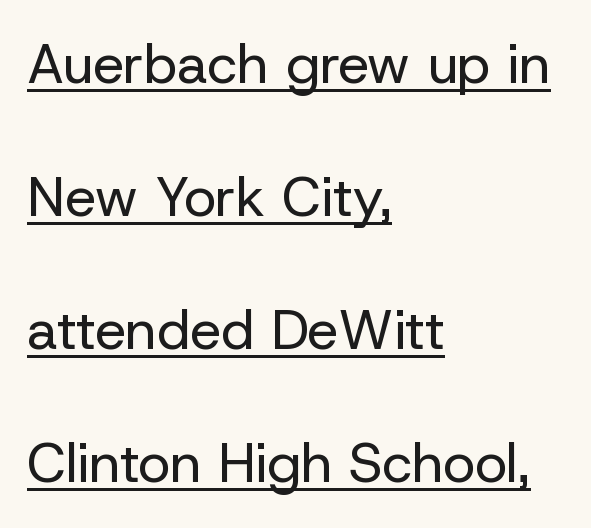
The image shows 55 px regular-weight sans-serif type, upright; set left-aligned, loose line spacing (2.42x), normal letter spacing, underlined; low stroke contrast and a medium x-height.
